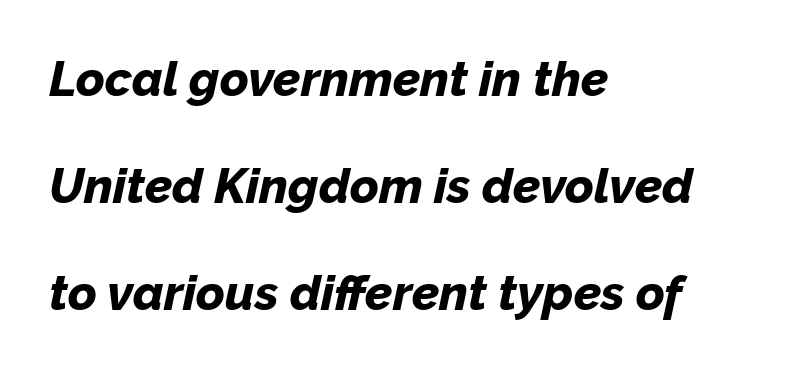
Q: Is the text bold? A: Yes.
Q: Is the text italic (slanted)? A: Yes, it leans right by about 12 degrees.
Q: Is the text underlined? A: No.
Q: How is the paragraph aligned? A: Left-aligned.
Q: Is the spacing between letters normal or unusually wide? A: Normal.
Q: Is the spacing between lines tight, normal or loose? A: Loose.
Q: Width (condensed, normal, or wide)? A: Normal.
Q: Stroke contrast? A: Low.
Q: x-height? A: Medium.
Q: Monospaced? A: No.
